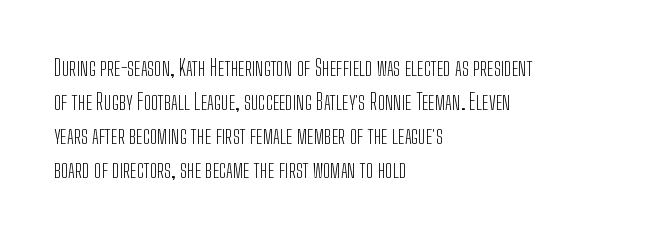
Q: Is the text bold? A: No.
Q: Is the text italic (slanted)? A: No, it is upright.
Q: Is the text underlined? A: No.
Q: How is the paragraph aligned? A: Left-aligned.
Q: Is the spacing between letters normal or unusually wide? A: Normal.
Q: Is the spacing between lines tight, normal or loose? A: Normal.
